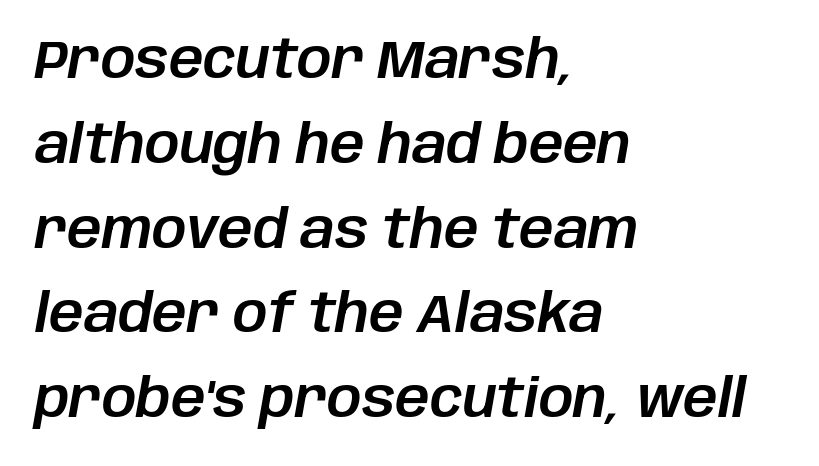
The image shows 54 px text type, italic (leaning right); set left-aligned, normal line spacing (1.57x), normal letter spacing, not underlined; low stroke contrast and a large x-height.
